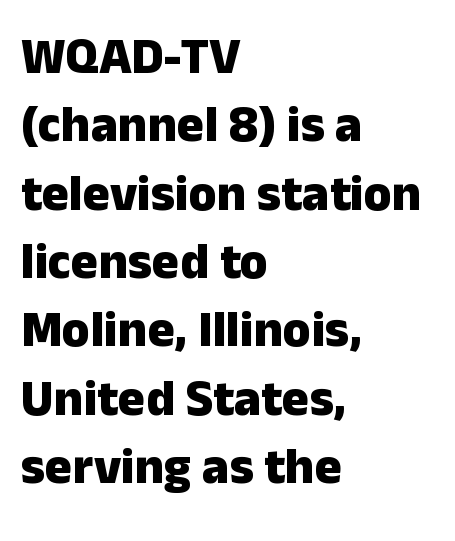
Q: Is the text bold? A: Yes.
Q: Is the text italic (slanted)? A: No, it is upright.
Q: Is the typeface a serif or a sans-serif typeface? A: Sans-serif.
Q: Is the text underlined? A: No.
Q: How is the paragraph aligned? A: Left-aligned.
Q: Is the spacing between letters normal or unusually wide? A: Normal.
Q: Is the spacing between lines tight, normal or loose? A: Normal.
Q: Width (condensed, normal, or wide)? A: Normal.
Q: Stroke contrast? A: Low.
Q: x-height? A: Medium.
Q: Monospaced? A: No.
